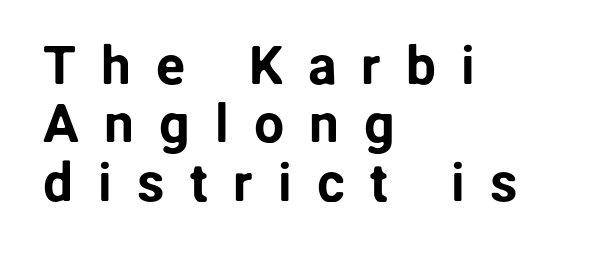
Q: Is the text italic (slanted)? A: No, it is upright.
Q: Is the typeface a serif or a sans-serif typeface? A: Sans-serif.
Q: Is the text underlined? A: No.
Q: How is the paragraph aligned? A: Left-aligned.
Q: Is the spacing between letters normal or unusually wide? A: Unusually wide.
Q: Is the spacing between lines tight, normal or loose? A: Tight.
Q: Width (condensed, normal, or wide)? A: Normal.
Q: Stroke contrast? A: Low.
Q: x-height? A: Medium.
Q: Monospaced? A: No.
